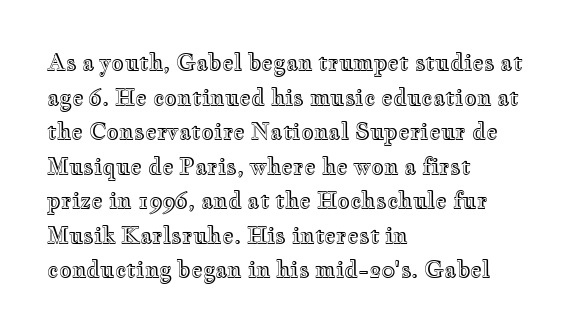
The setting favours the left margin, as ordinary paragraphs usually do. The letters stand straight up with perfectly vertical stems. Baseline-to-baseline distance is the conventional proportion of letter height. Beneath every word, the page is bare. Is the letter spacing exaggerated? No — it looks like the ordinary default.
